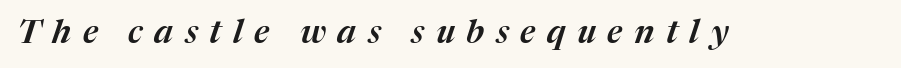
{"italic": "yes", "lean": "right", "slant_degrees": 17, "width": "normal", "stroke_contrast": "medium", "x_height": "medium", "monospaced": "no", "underline": "no", "letter_spacing": "wide", "letter_spacing_em": 0.35, "glyph_px": 33}
